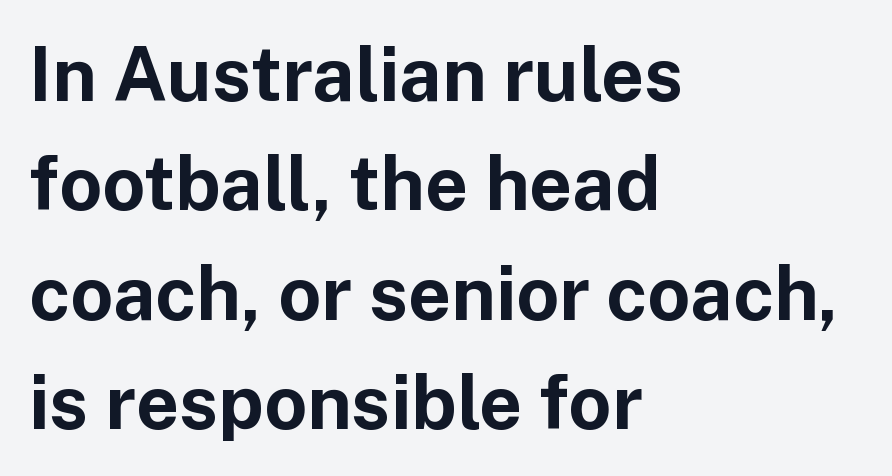
The image shows 75 px bold sans-serif type, upright; set left-aligned, normal line spacing (1.46x), normal letter spacing, not underlined; low stroke contrast and a medium x-height.
